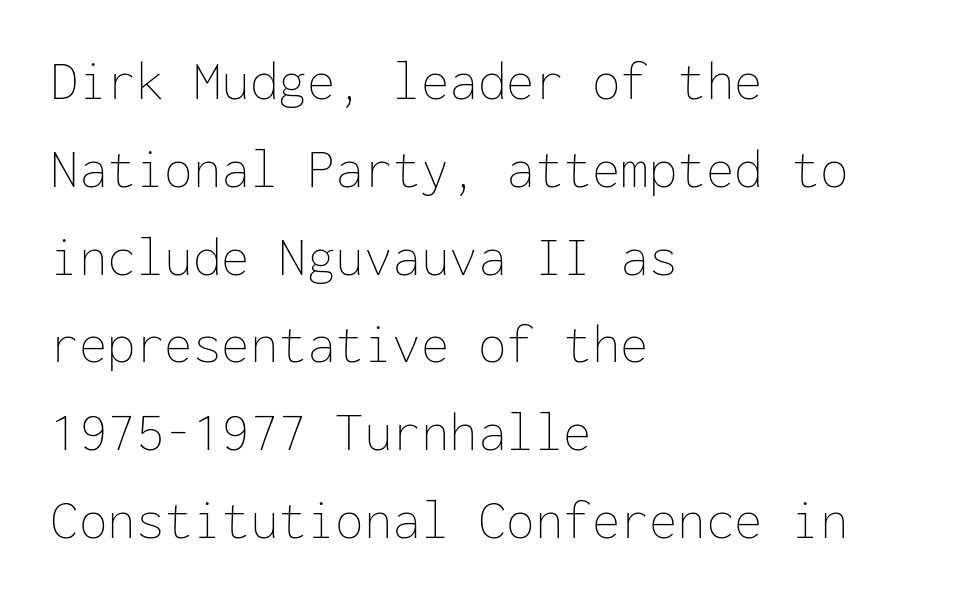
Q: Is the text bold? A: No.
Q: Is the text italic (slanted)? A: No, it is upright.
Q: Is the text underlined? A: No.
Q: How is the paragraph aligned? A: Left-aligned.
Q: Is the spacing between letters normal or unusually wide? A: Normal.
Q: Is the spacing between lines tight, normal or loose? A: Normal.
Q: Width (condensed, normal, or wide)? A: Normal.
Q: Stroke contrast? A: Low.
Q: x-height? A: Medium.
Q: Monospaced? A: Yes.
